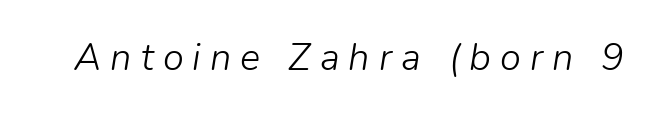
The image shows 38 px light type, italic (leaning right); set unusually wide letter spacing (+0.24 em), not underlined; low stroke contrast and a medium x-height.
